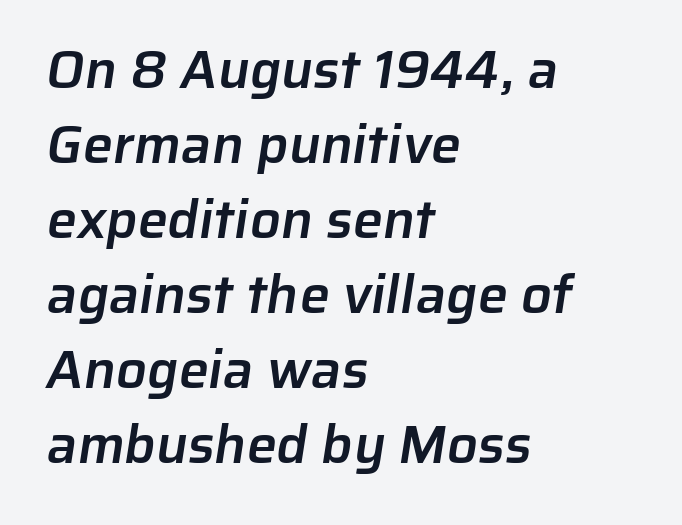
{"serif": "no", "bold": "semi", "weight": "semibold", "width": "normal", "stroke_contrast": "low", "x_height": "medium", "monospaced": "no", "underline": "no", "align": "left", "line_spacing": "normal", "line_spacing_ratio": 1.39, "letter_spacing": "normal", "letter_spacing_em": 0.0, "glyph_px": 54}
